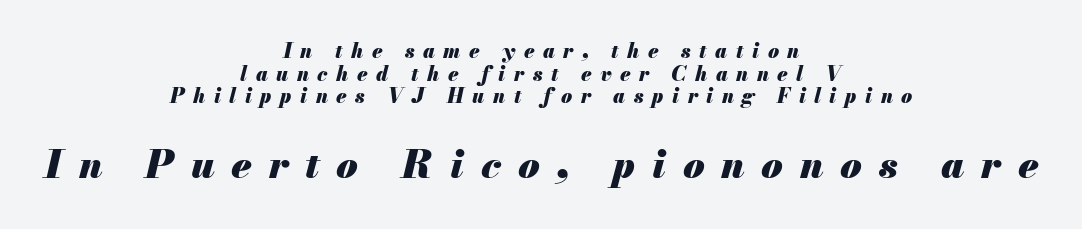
The image shows 39 px heavy type, italic (leaning right); set centered, tight line spacing (1.13x), unusually wide letter spacing (+0.43 em), not underlined; the second (bottom) block is 1.95x larger; medium stroke contrast and a small x-height.
